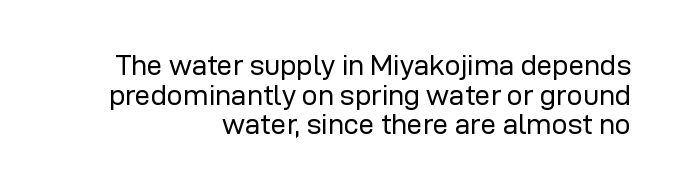
Q: Is the text bold? A: No.
Q: Is the text italic (slanted)? A: No, it is upright.
Q: Is the typeface a serif or a sans-serif typeface? A: Sans-serif.
Q: Is the text underlined? A: No.
Q: How is the paragraph aligned? A: Right-aligned.
Q: Is the spacing between letters normal or unusually wide? A: Normal.
Q: Is the spacing between lines tight, normal or loose? A: Tight.
Q: Width (condensed, normal, or wide)? A: Normal.
Q: Stroke contrast? A: Low.
Q: x-height? A: Medium.
Q: Monospaced? A: No.
